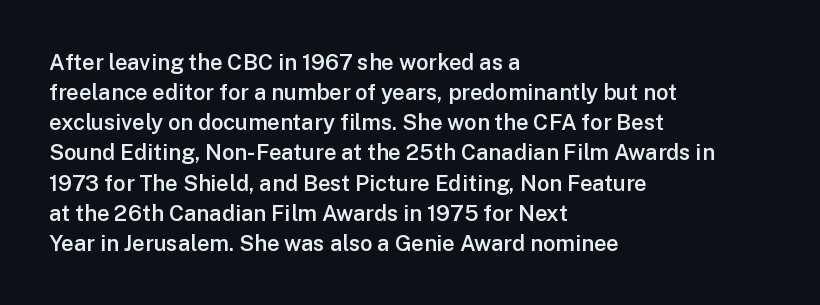
The image shows 22 px text type, upright; set left-aligned, normal line spacing (1.37x), normal letter spacing, not underlined.
